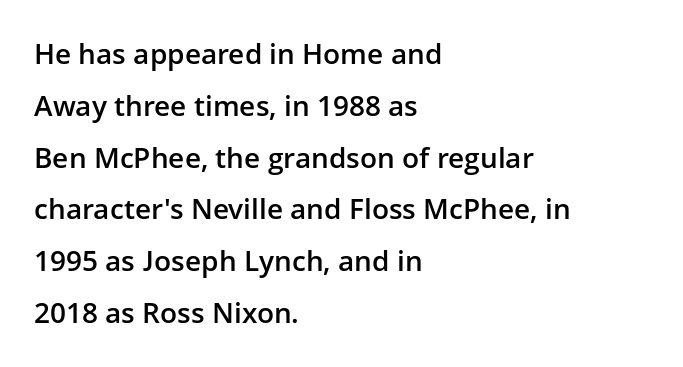
{"serif": "no", "italic": "no", "bold": "semi", "weight": "semibold", "width": "normal", "stroke_contrast": "low", "x_height": "medium", "monospaced": "no", "underline": "no", "align": "left", "line_spacing_ratio": 1.85, "letter_spacing": "normal", "letter_spacing_em": 0.0, "glyph_px": 28}
